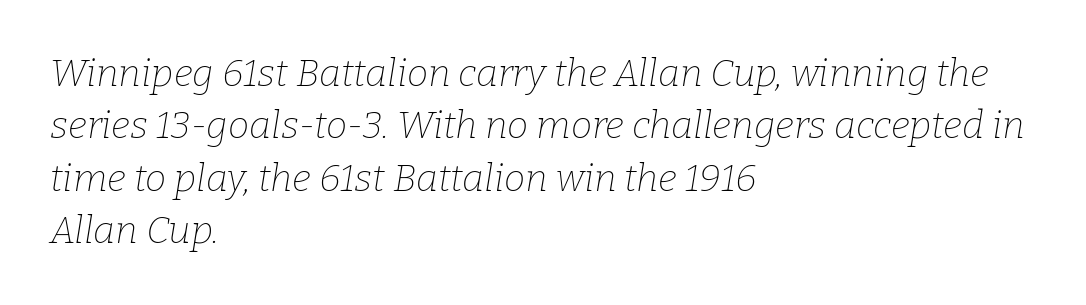
{"serif": "yes", "italic": "yes", "lean": "right", "slant_degrees": 9, "bold": "no", "weight": "thin", "width": "normal", "stroke_contrast": "low", "x_height": "medium", "monospaced": "no", "underline": "no", "align": "left", "line_spacing": "normal", "line_spacing_ratio": 1.38, "letter_spacing": "normal", "letter_spacing_em": 0.0, "glyph_px": 38}
